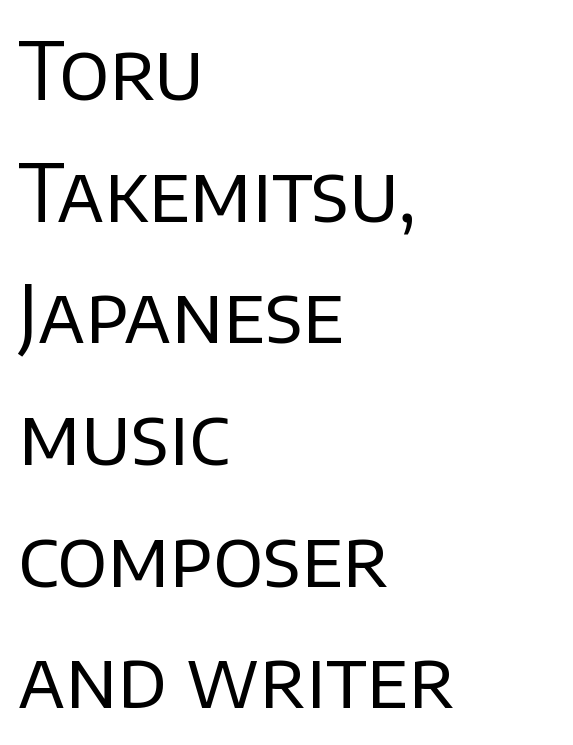
Q: Is the text bold? A: No.
Q: Is the text italic (slanted)? A: No, it is upright.
Q: Is the typeface a serif or a sans-serif typeface? A: Sans-serif.
Q: Is the text underlined? A: No.
Q: How is the paragraph aligned? A: Left-aligned.
Q: Is the spacing between letters normal or unusually wide? A: Normal.
Q: Is the spacing between lines tight, normal or loose? A: Normal.
Q: Width (condensed, normal, or wide)? A: Normal.
Q: Stroke contrast? A: Low.
Q: x-height? A: Large.
Q: Monospaced? A: No.
